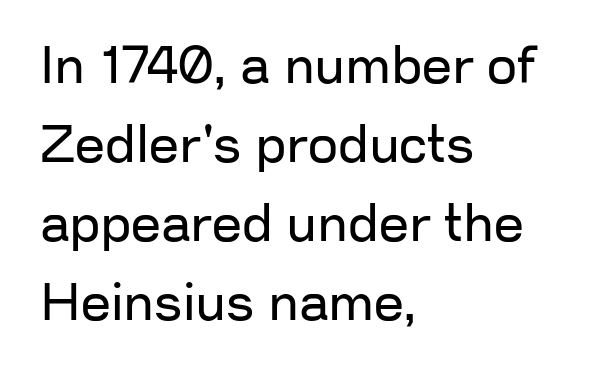
Italic: no, the glyphs are upright roman. A normal amount of white space separates one row of letters from the next. Unlike a traditional serif, this face leaves its strokes unadorned. The string is rendered with underlining switched off.
